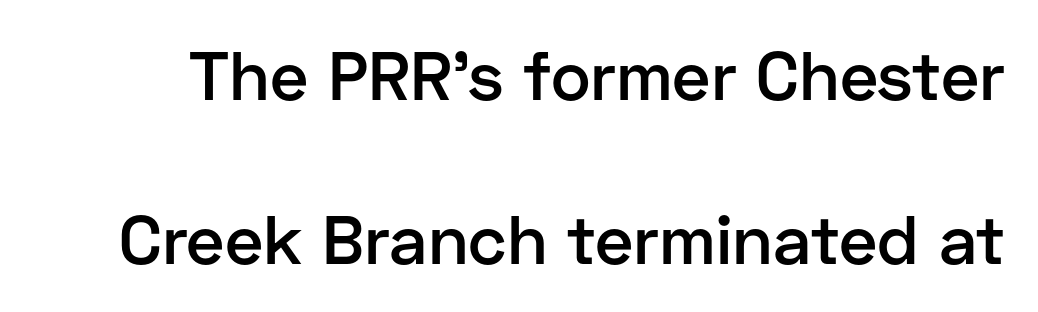
Q: Is the text bold? A: Semi-bold.
Q: Is the text italic (slanted)? A: No, it is upright.
Q: Is the typeface a serif or a sans-serif typeface? A: Sans-serif.
Q: Is the text underlined? A: No.
Q: Is the spacing between letters normal or unusually wide? A: Normal.
Q: Is the spacing between lines tight, normal or loose? A: Loose.
Q: Width (condensed, normal, or wide)? A: Normal.
Q: Stroke contrast? A: Low.
Q: x-height? A: Medium.
Q: Monospaced? A: No.
